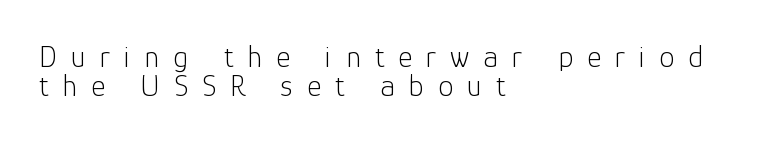
The image shows 31 px light sans-serif type, upright; set left-aligned, tight line spacing (0.95x), unusually wide letter spacing (+0.45 em), not underlined; low stroke contrast and a medium x-height.
